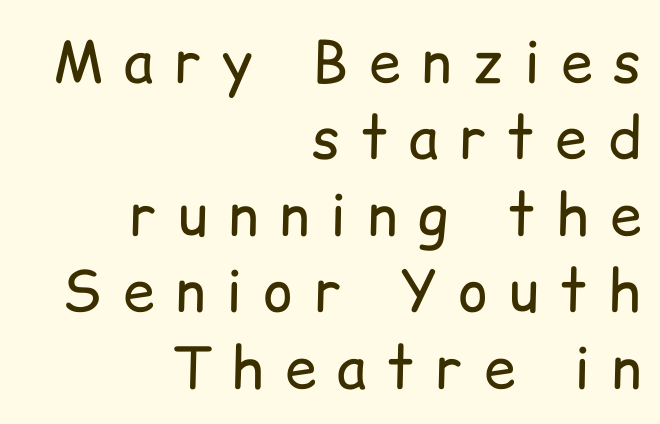
The image shows 57 px regular-weight sans-serif type, upright; set right-aligned, normal line spacing (1.34x), unusually wide letter spacing (+0.37 em), not underlined; low stroke contrast and a medium x-height.
